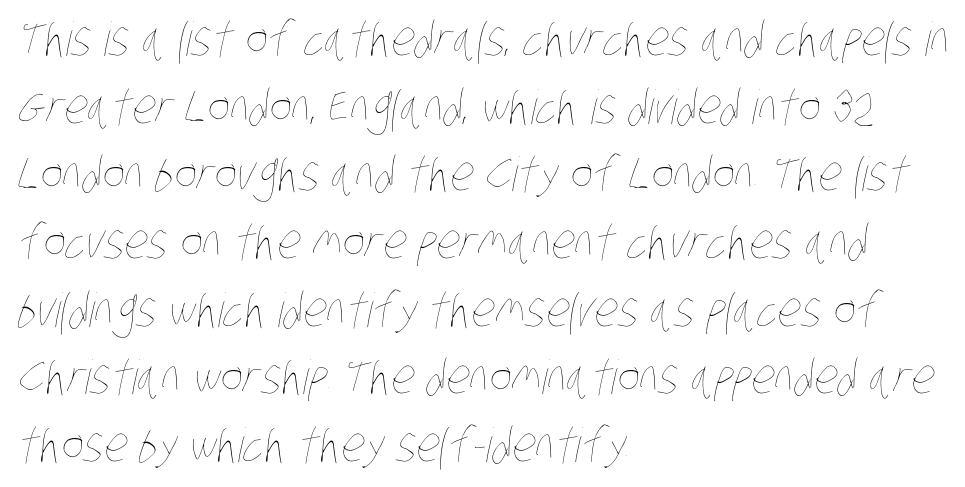
The image shows 47 px thin, condensed type; set left-aligned, normal line spacing (1.44x), normal letter spacing, not underlined; low stroke contrast and a large x-height.
